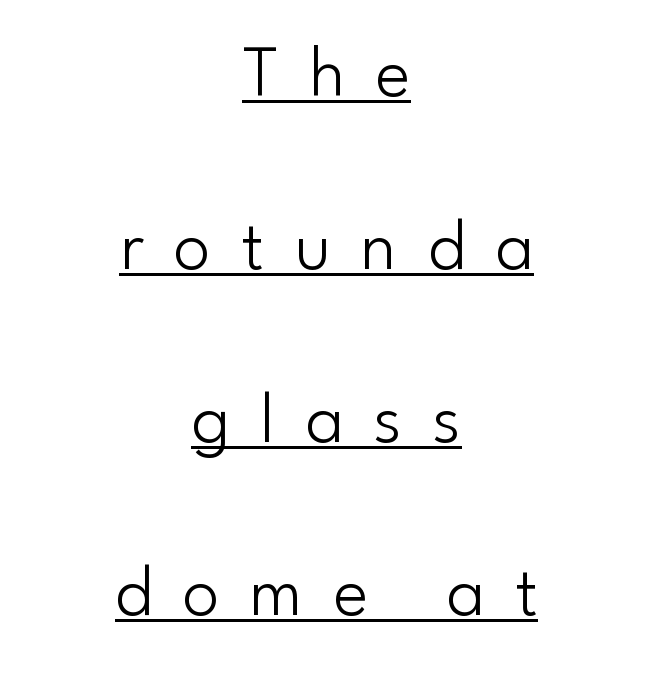
Q: Is the text bold? A: No.
Q: Is the text italic (slanted)? A: No, it is upright.
Q: Is the typeface a serif or a sans-serif typeface? A: Sans-serif.
Q: Is the text underlined? A: Yes.
Q: How is the paragraph aligned? A: Centered.
Q: Is the spacing between letters normal or unusually wide? A: Unusually wide.
Q: Is the spacing between lines tight, normal or loose? A: Loose.
Q: Width (condensed, normal, or wide)? A: Normal.
Q: Stroke contrast? A: Low.
Q: x-height? A: Small.
Q: Monospaced? A: No.
